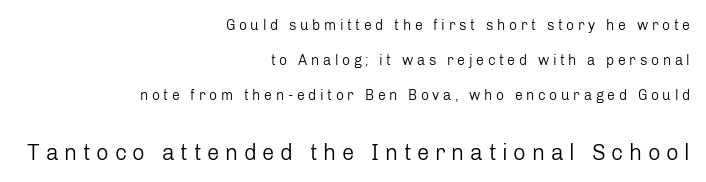
Widely set lines give the paragraph a tall, airy silhouette. Which of the two is more prominent by size? The second, at the bottom. Each line ends at the same right margin while the left side varies. These lines were composed using upright roman letters. Plain, unruled lines of type. The letterforms stand isolated, each surrounded by extra space.
